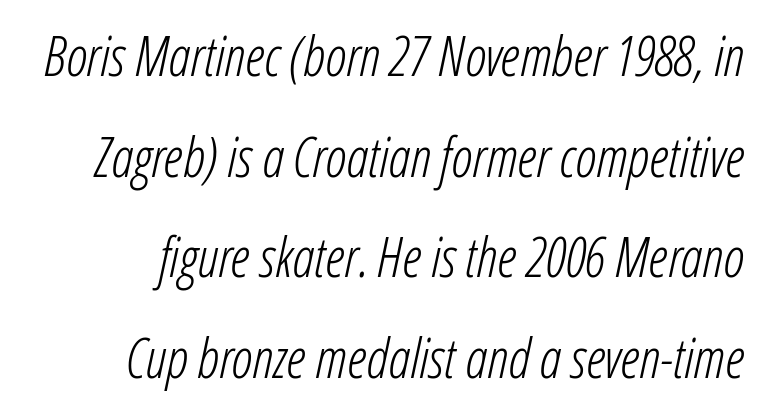
{"italic": "yes", "lean": "right", "slant_degrees": 12, "bold": "no", "weight": "light", "width": "condensed", "stroke_contrast": "low", "x_height": "medium", "monospaced": "no", "underline": "no", "line_spacing_ratio": 1.83, "letter_spacing": "normal", "letter_spacing_em": 0.0, "glyph_px": 55}
